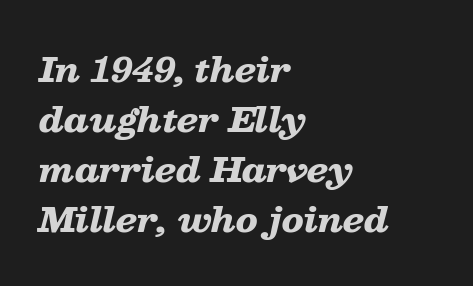
The image shows 34 px heavy, wide type, italic (leaning right); set left-aligned, normal line spacing (1.47x), normal letter spacing, not underlined; low stroke contrast and a medium x-height.
